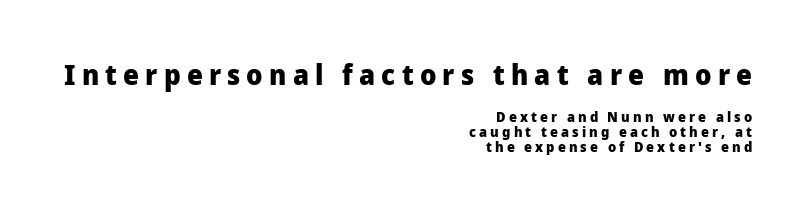
The vertical gap from one line to the next is small. The tracking reads as deliberately expanded to a designer's eye. On the weight axis this lands at bold, roughly 700. Each line ends at the same right margin while the left side varies.
